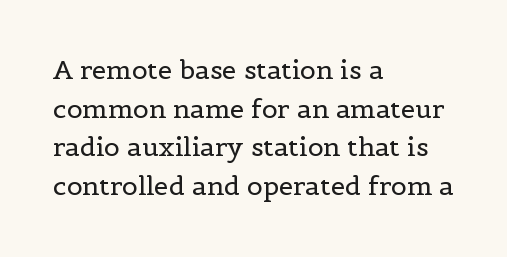
Q: Is the text bold? A: No.
Q: Is the text italic (slanted)? A: No, it is upright.
Q: Is the text underlined? A: No.
Q: How is the paragraph aligned? A: Left-aligned.
Q: Is the spacing between letters normal or unusually wide? A: Normal.
Q: Is the spacing between lines tight, normal or loose? A: Normal.
